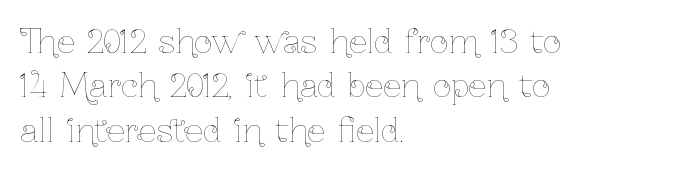
The image shows 32 px thin, condensed type, upright; set left-aligned, normal line spacing (1.39x), normal letter spacing, not underlined; low stroke contrast and a medium x-height.
